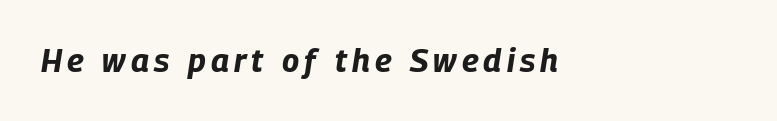
{"italic": "yes", "lean": "right", "slant_degrees": 9, "bold": "yes", "weight": "bold", "width": "condensed", "stroke_contrast": "low", "x_height": "large", "monospaced": "no", "underline": "no", "align": "left", "glyph_px": 32}
